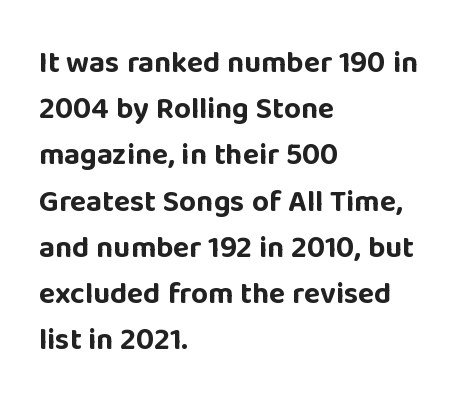
The image shows 30 px bold sans-serif type, upright; set left-aligned, normal line spacing (1.54x), normal letter spacing, not underlined; low stroke contrast and a large x-height.
